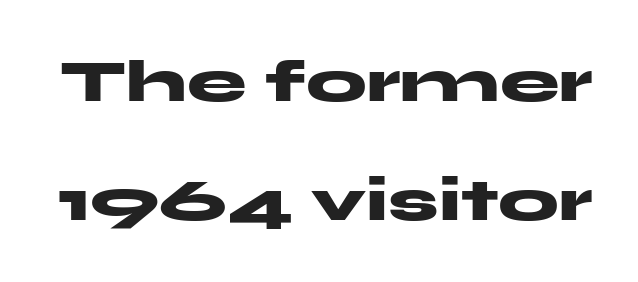
{"serif": "no", "italic": "no", "bold": "yes", "weight": "heavy", "width": "wide", "stroke_contrast": "medium", "x_height": "medium", "monospaced": "no", "underline": "no", "line_spacing": "loose", "line_spacing_ratio": 1.98, "letter_spacing": "normal", "letter_spacing_em": 0.0, "glyph_px": 60}
